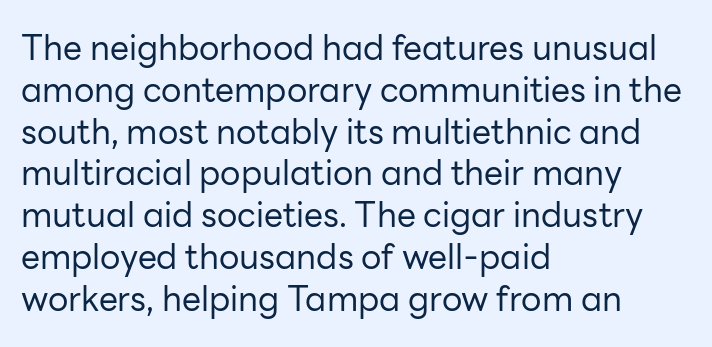
The letters advance in unequal steps, a hallmark of proportional type. Every row of glyphs begins at an identical x-position on the left. Beneath every word, the page is bare. The type sits square on the baseline with zero lean. The font sits on the lighter half of the weight spectrum, regular included. Nope, no serifs anywhere on these letters.
